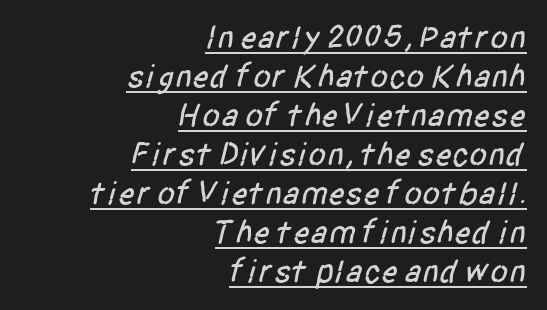
Q: Is the typeface a serif or a sans-serif typeface? A: Sans-serif.
Q: Is the text underlined? A: Yes.
Q: How is the paragraph aligned? A: Right-aligned.
Q: Is the spacing between letters normal or unusually wide? A: Normal.
Q: Width (condensed, normal, or wide)? A: Condensed.
Q: Stroke contrast? A: Low.
Q: x-height? A: Large.
Q: Monospaced? A: No.
